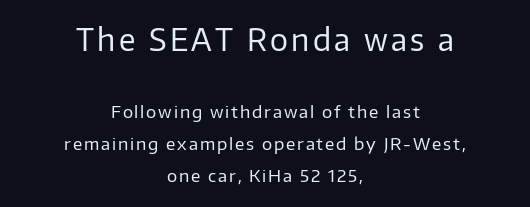
Q: Is the text bold? A: No.
Q: Is the text italic (slanted)? A: No, it is upright.
Q: Is the typeface a serif or a sans-serif typeface? A: Sans-serif.
Q: Is the text underlined? A: No.
Q: How is the paragraph aligned? A: Centered.
Q: Which block of text is set in a larger size, the first (top) or the second (bottom)? A: The first (top) one.
Q: Width (condensed, normal, or wide)? A: Normal.
Q: Stroke contrast? A: Low.
Q: x-height? A: Medium.
Q: Monospaced? A: No.
